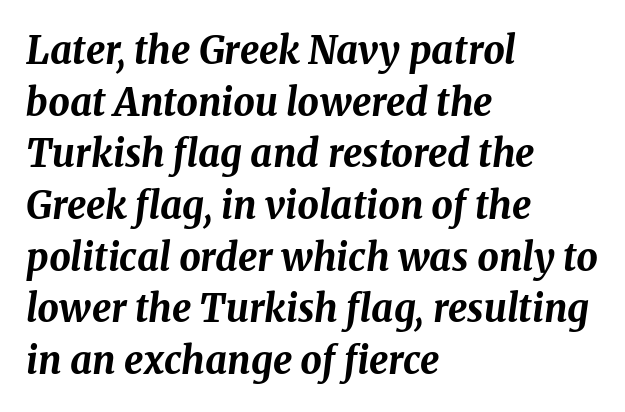
The image shows 38 px bold type, italic (leaning right); set left-aligned, normal line spacing (1.36x), normal letter spacing, not underlined; medium stroke contrast and a medium x-height.
